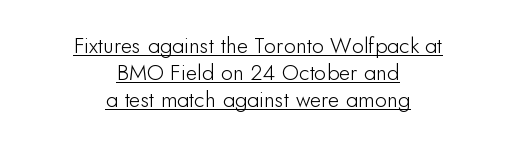
Standard letterfit; no display-style spreading of the glyphs. Has an underline been added? It has. The letters stand straight up with perfectly vertical stems. Caption: multi-line text, centered on the measure.
